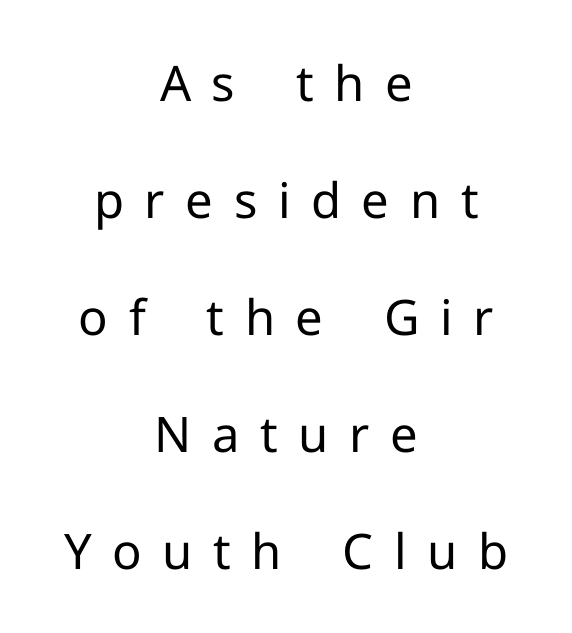
{"serif": "no", "italic": "no", "bold": "no", "weight": "regular", "width": "normal", "stroke_contrast": "low", "x_height": "medium", "monospaced": "no", "underline": "no", "align": "center", "line_spacing": "loose", "line_spacing_ratio": 2.39, "letter_spacing": "wide", "letter_spacing_em": 0.42, "glyph_px": 49}
